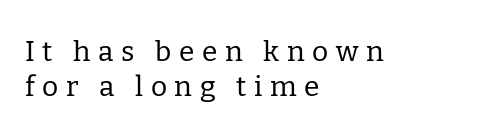
The image shows 28 px regular-weight serif type, upright; set left-aligned, normal line spacing (1.25x), unusually wide letter spacing (+0.27 em), not underlined; low stroke contrast and a medium x-height.
